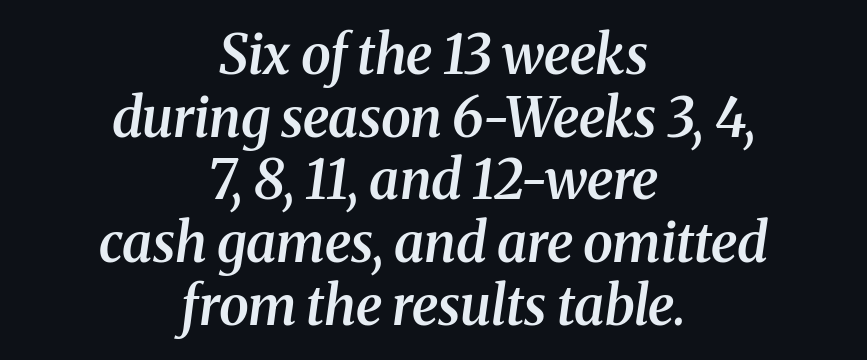
{"serif": "yes", "italic": "yes", "lean": "right", "slant_degrees": 8, "bold": "semi", "weight": "semibold", "width": "normal", "stroke_contrast": "medium", "x_height": "medium", "monospaced": "no", "underline": "no", "align": "center", "line_spacing_ratio": 1.16, "letter_spacing": "normal", "letter_spacing_em": 0.0, "glyph_px": 54}
